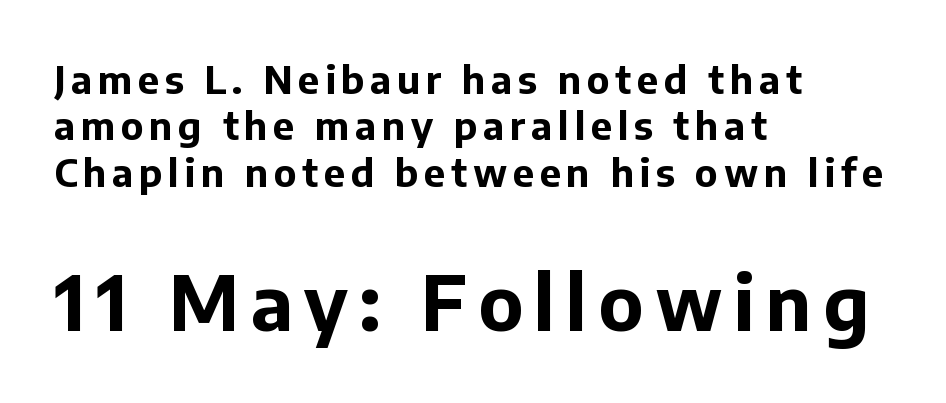
The image shows 75 px bold sans-serif type, upright; set left-aligned, line spacing 1.22x, not underlined; the second (bottom) block is 1.97x larger; low stroke contrast and a medium x-height.
